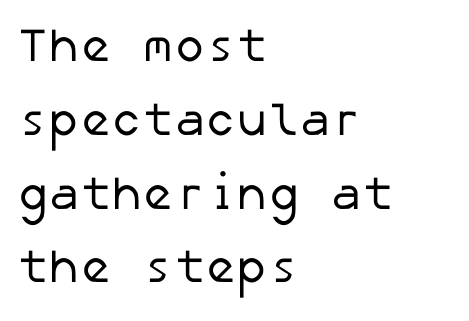
Q: Is the text bold? A: No.
Q: Is the typeface a serif or a sans-serif typeface? A: Sans-serif.
Q: Is the text underlined? A: No.
Q: How is the paragraph aligned? A: Left-aligned.
Q: Is the spacing between letters normal or unusually wide? A: Normal.
Q: Is the spacing between lines tight, normal or loose? A: Normal.
Q: Width (condensed, normal, or wide)? A: Normal.
Q: Stroke contrast? A: Low.
Q: x-height? A: Medium.
